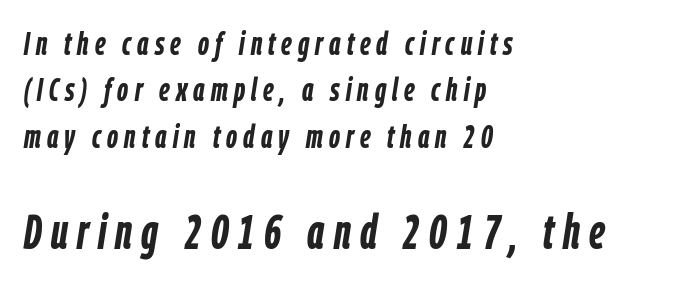
The image shows 48 px semibold, condensed type, italic (leaning right); set left-aligned, normal line spacing (1.45x), not underlined; the second (bottom) block is 1.5x larger; low stroke contrast and a medium x-height.
